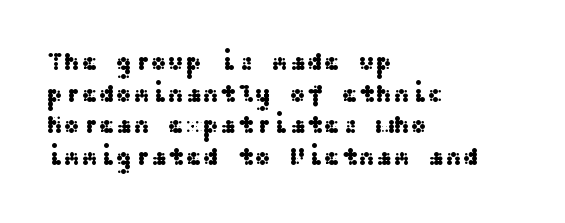
The lettering stays uniformly vertical, giving the passage a roman look. The baseline area is clear. The setting favours the left margin, as ordinary paragraphs usually do. These lines keep a tight, regular rhythm from letter to letter.
